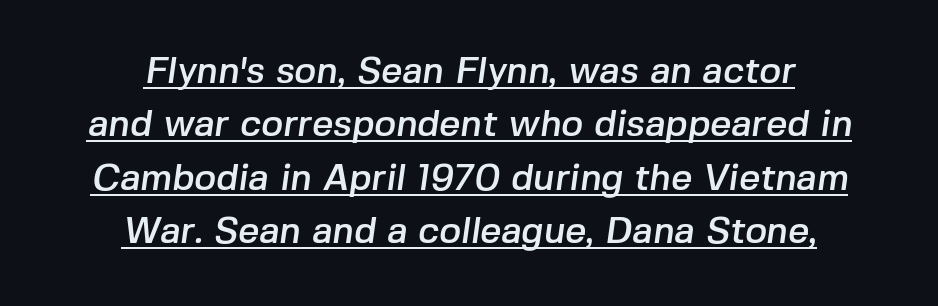
The image shows 37 px sans-serif type; set centered, normal line spacing (1.44x), normal letter spacing, underlined; low stroke contrast and a medium x-height.
